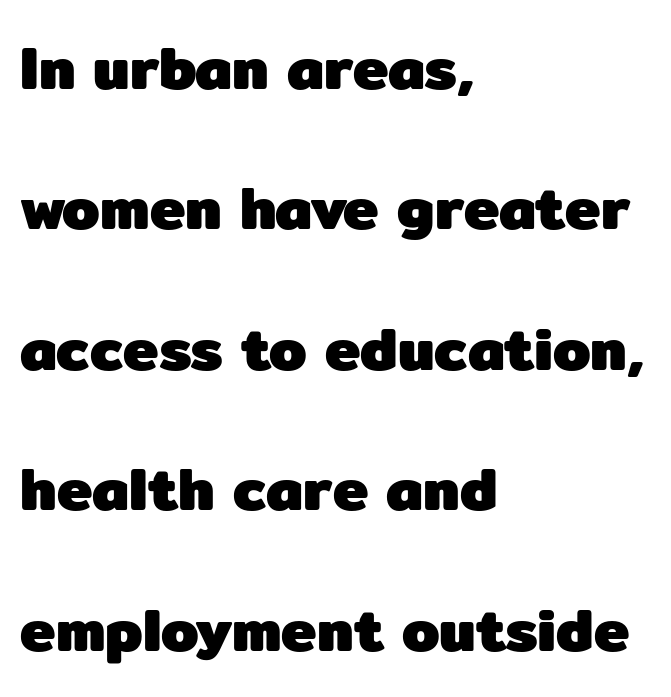
{"serif": "no", "italic": "no", "bold": "yes", "weight": "heavy", "width": "normal", "stroke_contrast": "low", "x_height": "medium", "monospaced": "no", "underline": "no", "align": "left", "line_spacing": "loose", "line_spacing_ratio": 2.34, "letter_spacing": "normal", "letter_spacing_em": 0.0, "glyph_px": 60}
